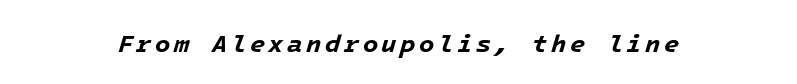
The image shows 25 px bold type, italic (leaning right); set not underlined.
